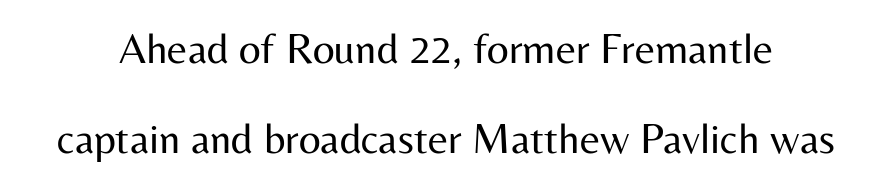
Q: Is the text bold? A: No.
Q: Is the text italic (slanted)? A: No, it is upright.
Q: Is the typeface a serif or a sans-serif typeface? A: Sans-serif.
Q: Is the text underlined? A: No.
Q: Is the spacing between letters normal or unusually wide? A: Normal.
Q: Is the spacing between lines tight, normal or loose? A: Loose.
Q: Width (condensed, normal, or wide)? A: Normal.
Q: Stroke contrast? A: Medium.
Q: x-height? A: Medium.
Q: Monospaced? A: No.
